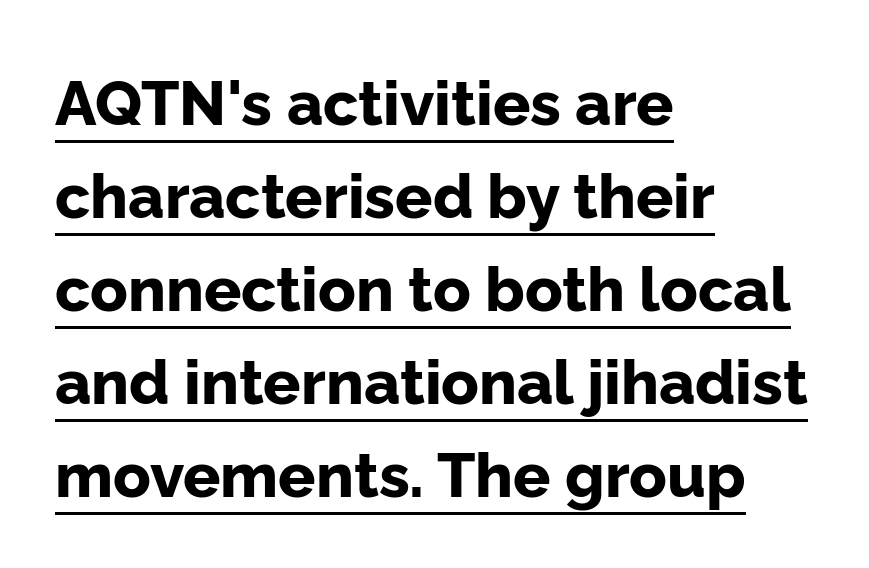
Q: Is the text bold? A: Yes.
Q: Is the text italic (slanted)? A: No, it is upright.
Q: Is the typeface a serif or a sans-serif typeface? A: Sans-serif.
Q: Is the text underlined? A: Yes.
Q: How is the paragraph aligned? A: Left-aligned.
Q: Is the spacing between letters normal or unusually wide? A: Normal.
Q: Is the spacing between lines tight, normal or loose? A: Normal.
Q: Width (condensed, normal, or wide)? A: Normal.
Q: Stroke contrast? A: Low.
Q: x-height? A: Medium.
Q: Monospaced? A: No.
